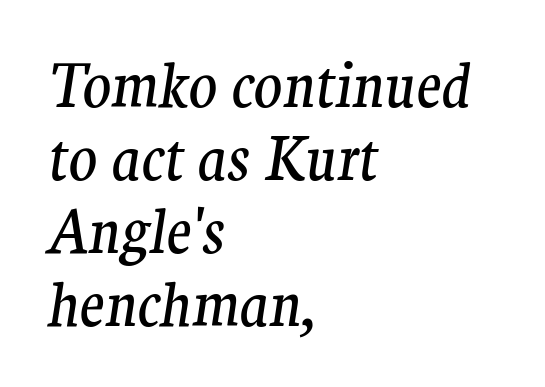
{"serif": "yes", "italic": "yes", "lean": "right", "slant_degrees": 9, "bold": "no", "weight": "regular", "width": "normal", "stroke_contrast": "medium", "x_height": "medium", "monospaced": "no", "underline": "no", "align": "left", "line_spacing_ratio": 1.24, "letter_spacing": "normal", "letter_spacing_em": 0.0, "glyph_px": 59}
